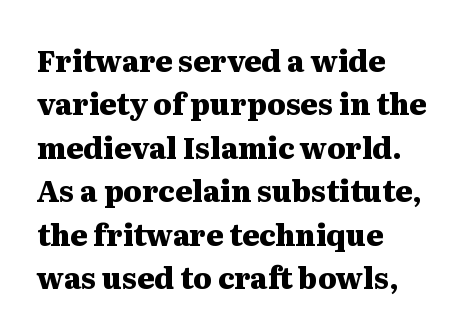
Does the leading feel generous? No, just average. The tracking reads as untouched default to a designer's eye. Reading down the block, your eye returns to a fixed left position each line. Proportional: the letters do not fall into vertical columns. It's the straight-up-and-down kind of type. Classification — serif.
